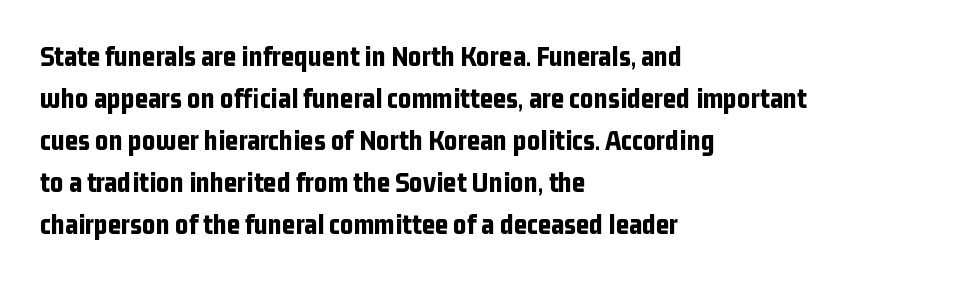
{"serif": "no", "italic": "no", "bold": "yes", "weight": "bold", "width": "condensed", "stroke_contrast": "low", "x_height": "medium", "monospaced": "no", "underline": "no", "align": "left", "line_spacing": "normal", "line_spacing_ratio": 1.45, "letter_spacing": "normal", "letter_spacing_em": 0.0, "glyph_px": 29}
